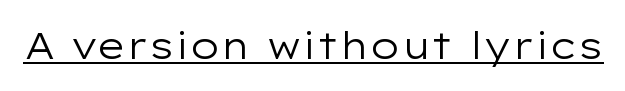
Q: Is the text bold? A: No.
Q: Is the text italic (slanted)? A: No, it is upright.
Q: Is the typeface a serif or a sans-serif typeface? A: Sans-serif.
Q: Is the text underlined? A: Yes.
Q: Is the spacing between letters normal or unusually wide? A: Normal.
Q: Width (condensed, normal, or wide)? A: Wide.
Q: Stroke contrast? A: Low.
Q: x-height? A: Medium.
Q: Monospaced? A: No.
